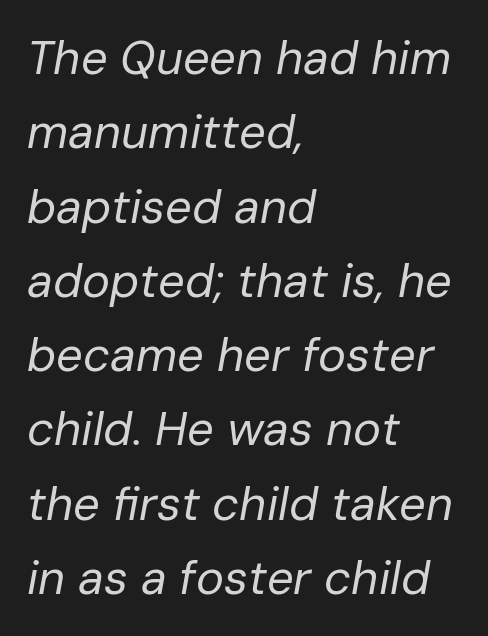
Q: Is the text bold? A: No.
Q: Is the text italic (slanted)? A: Yes, it leans right by about 10 degrees.
Q: Is the text underlined? A: No.
Q: How is the paragraph aligned? A: Left-aligned.
Q: Is the spacing between letters normal or unusually wide? A: Normal.
Q: Is the spacing between lines tight, normal or loose? A: Normal.
Q: Width (condensed, normal, or wide)? A: Normal.
Q: Stroke contrast? A: Low.
Q: x-height? A: Medium.
Q: Monospaced? A: No.
